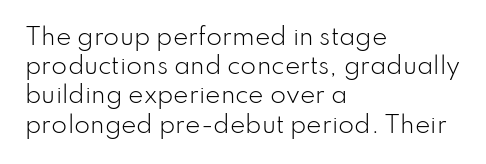
Nothing unusual about the tracking: characters are spaced as the font intends. Caption: multi-line text, flush left, ragged right. How would I describe the line gaps? Plain and ordinary. Unbolded letterforms with no extra heft.
